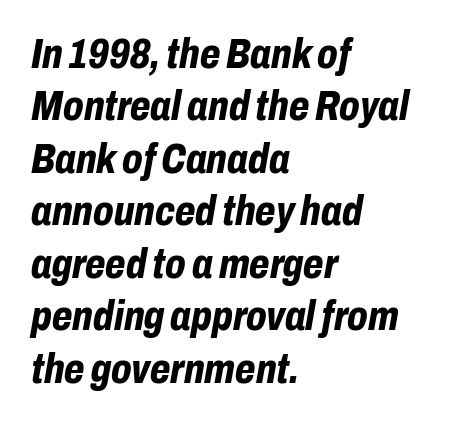
{"italic": "yes", "lean": "right", "slant_degrees": 10, "bold": "yes", "weight": "bold", "width": "condensed", "stroke_contrast": "low", "x_height": "medium", "monospaced": "no", "underline": "no", "align": "left", "line_spacing": "normal", "line_spacing_ratio": 1.25, "letter_spacing": "normal", "letter_spacing_em": 0.0, "glyph_px": 42}
